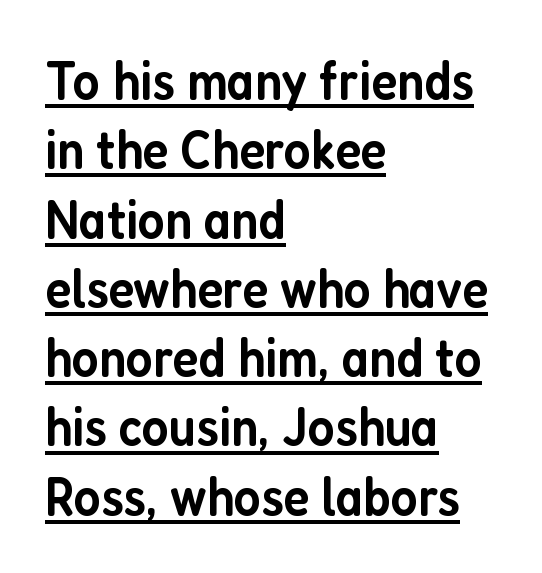
The image shows 55 px semibold, condensed sans-serif type, upright; set left-aligned, normal line spacing (1.26x), normal letter spacing, underlined; low stroke contrast and a medium x-height.
